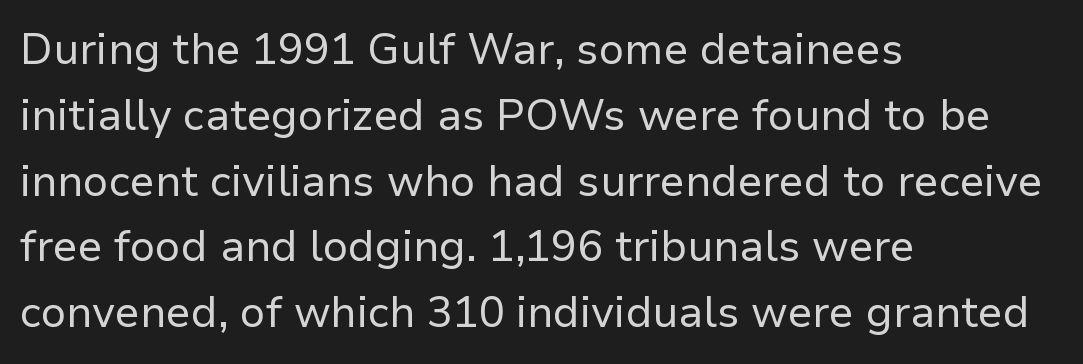
{"serif": "no", "italic": "no", "bold": "no", "weight": "regular", "width": "normal", "stroke_contrast": "low", "x_height": "medium", "monospaced": "no", "underline": "no", "align": "left", "line_spacing": "normal", "line_spacing_ratio": 1.53, "letter_spacing": "normal", "letter_spacing_em": 0.0, "glyph_px": 43}
